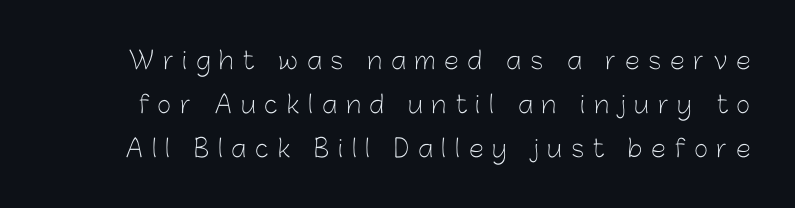
{"italic": "no", "bold": "no", "underline": "no", "line_spacing_ratio": 1.83, "letter_spacing": "wide", "letter_spacing_em": 0.37, "glyph_px": 24}
